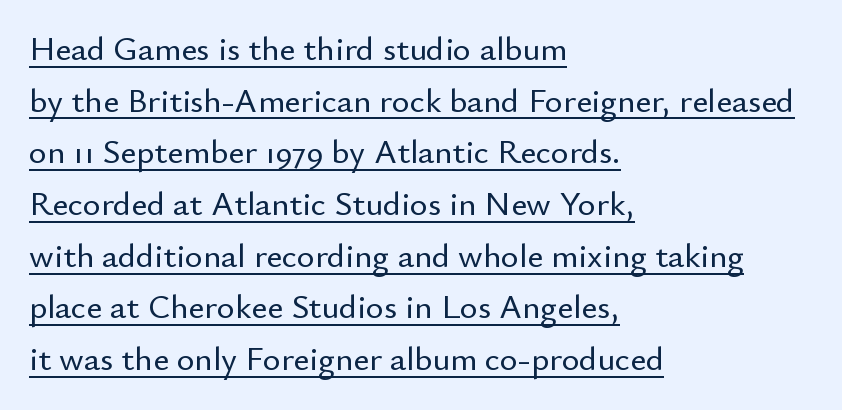
{"serif": "no", "italic": "no", "width": "normal", "stroke_contrast": "low", "x_height": "small", "monospaced": "no", "underline": "yes", "align": "left", "line_spacing": "normal", "line_spacing_ratio": 1.52, "letter_spacing": "normal", "letter_spacing_em": 0.0, "glyph_px": 34}
